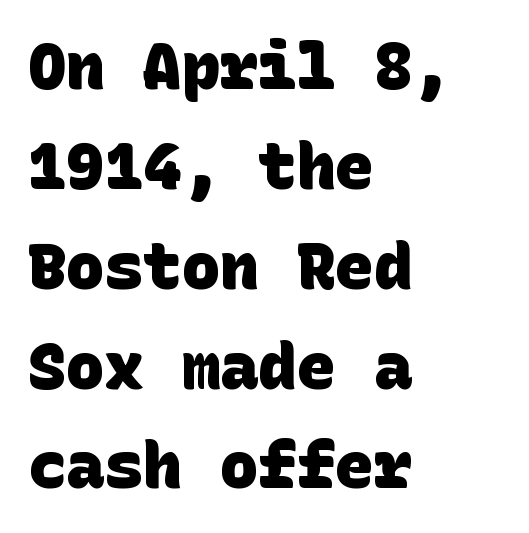
{"serif": "no", "bold": "yes", "weight": "heavy", "width": "normal", "stroke_contrast": "low", "x_height": "large", "underline": "no", "align": "left", "line_spacing": "normal", "line_spacing_ratio": 1.56, "letter_spacing": "normal", "letter_spacing_em": 0.0, "glyph_px": 64}
